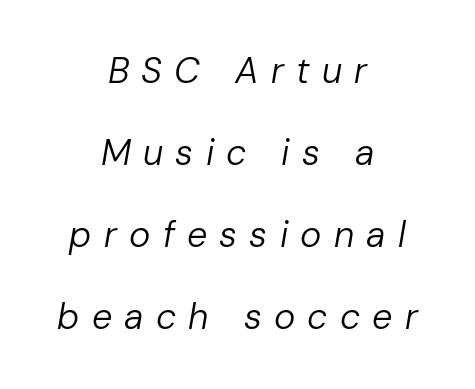
The space directly below the letters is spotless. A typesetter would call this proportional, since set widths differ per character. Vertically, the passage feels expansive, rows floating well apart. No letter is thick-stroked: the sample isn't bold. Characters are canted at an angle relative to the baseline's perpendicular.
